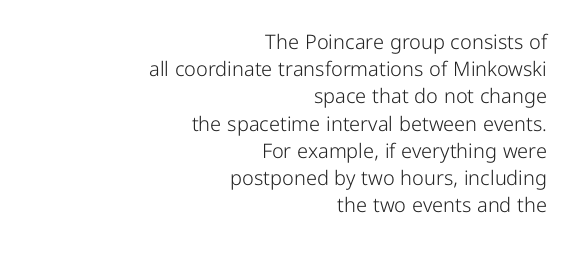
The image shows 20 px text type, upright; set right-aligned, normal line spacing (1.36x), normal letter spacing, not underlined.
